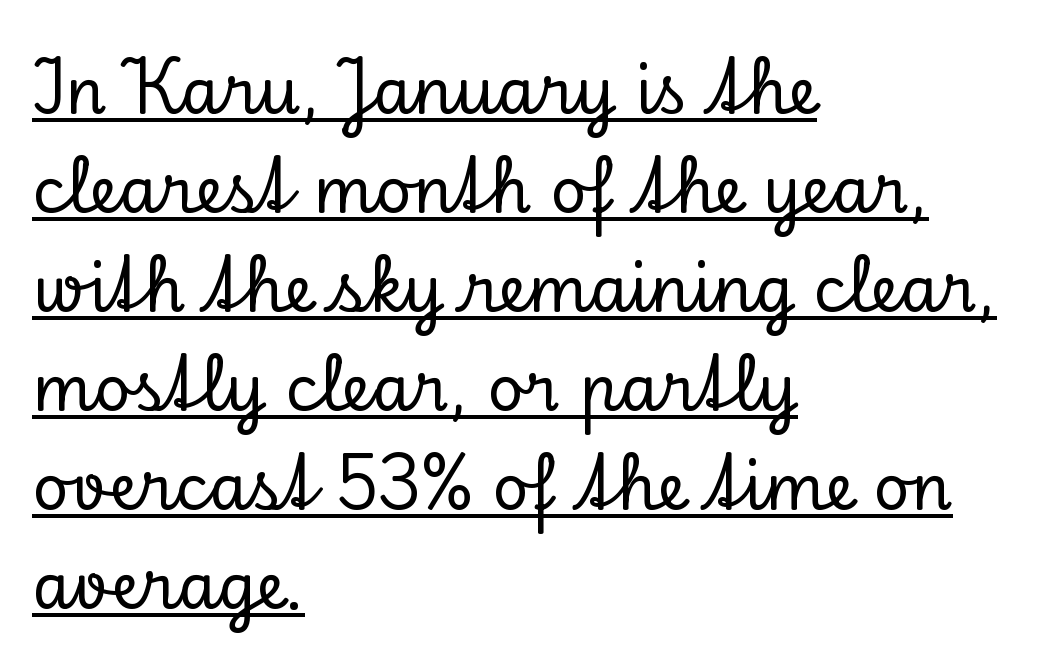
Q: Is the text italic (slanted)? A: No, it is upright.
Q: Is the text underlined? A: Yes.
Q: How is the paragraph aligned? A: Left-aligned.
Q: Is the spacing between letters normal or unusually wide? A: Normal.
Q: Is the spacing between lines tight, normal or loose? A: Normal.
Q: Width (condensed, normal, or wide)? A: Normal.
Q: Stroke contrast? A: Low.
Q: x-height? A: Small.
Q: Monospaced? A: No.
